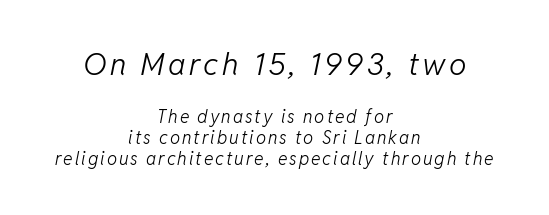
{"italic": "yes", "lean": "right", "slant_degrees": 11, "bold": "no", "weight": "light", "width": "normal", "stroke_contrast": "low", "x_height": "medium", "monospaced": "no", "underline": "no", "align": "center", "line_spacing_ratio": 1.17, "larger_block": "first", "size_ratio": 1.72, "glyph_px": 31}
